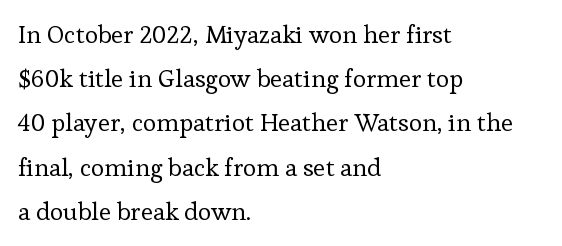
{"italic": "no", "bold": "no", "underline": "no", "align": "left", "line_spacing_ratio": 1.77, "letter_spacing": "normal", "letter_spacing_em": 0.0, "glyph_px": 25}
